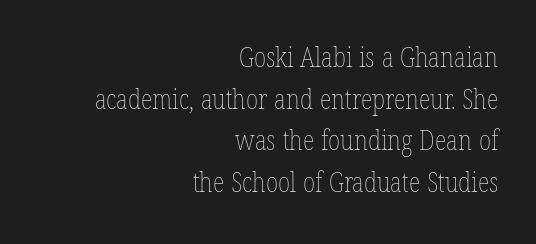
The image shows 27 px text type, upright; set right-aligned, normal line spacing (1.54x), normal letter spacing, not underlined.
